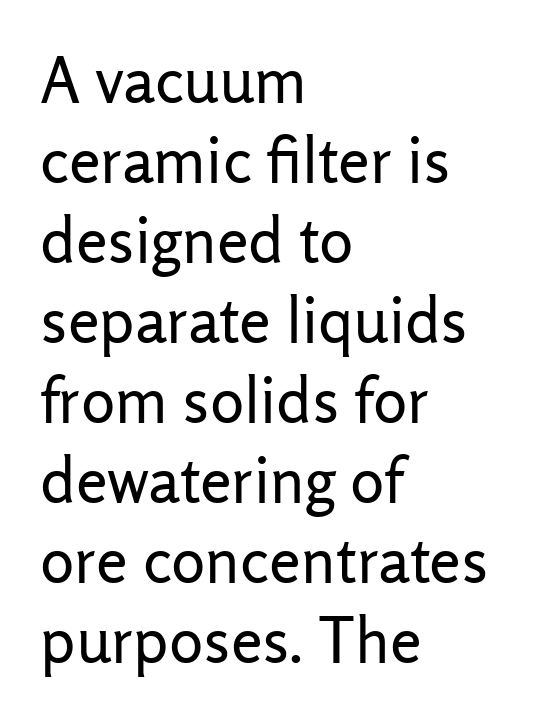
No heavy texture on the line: the type isn't bold. The string is rendered with underlining switched off. A typesetter would call this proportional, since set widths differ per character. The typeface chosen for these lines omits serifs. Ordinary non-slanted type is in use. Default kerning and tracking; the words read as compact shapes.
